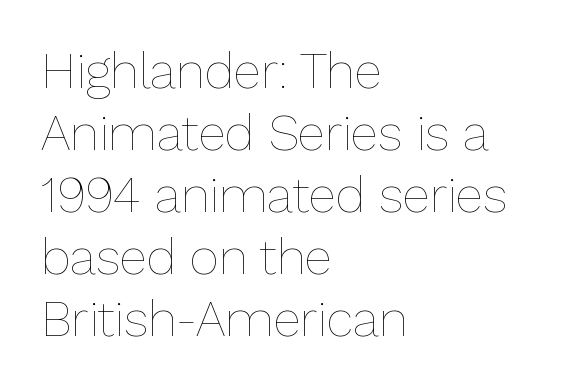
{"italic": "no", "bold": "no", "weight": "thin", "width": "normal", "stroke_contrast": "low", "x_height": "medium", "monospaced": "no", "underline": "no", "align": "left", "line_spacing_ratio": 1.24, "letter_spacing": "normal", "letter_spacing_em": 0.0, "glyph_px": 50}
